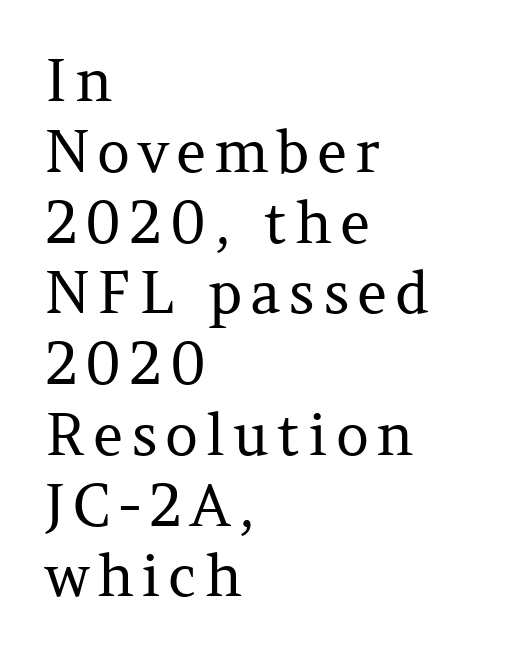
The image shows 58 px regular-weight serif type, upright; set left-aligned, line spacing 1.22x, not underlined; medium stroke contrast and a medium x-height.
